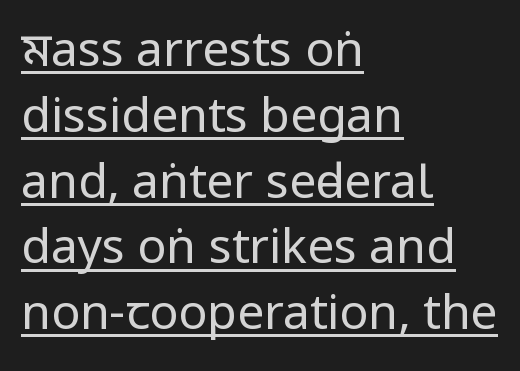
Honestly, the row spacing looks completely unremarkable. The strokes carry an ordinary text weight at most. Honestly, the underline is the first thing you notice here. If you drew a ruler down the left edge, every line would touch it. Each word holds together tightly as a unit, with standard inter-letter gaps. Do the letters lean? They stand straight.
